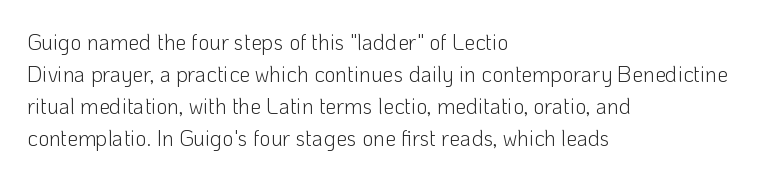
{"italic": "no", "bold": "no", "underline": "no", "align": "left", "line_spacing": "normal", "line_spacing_ratio": 1.45, "letter_spacing": "normal", "letter_spacing_em": 0.0, "glyph_px": 22}
